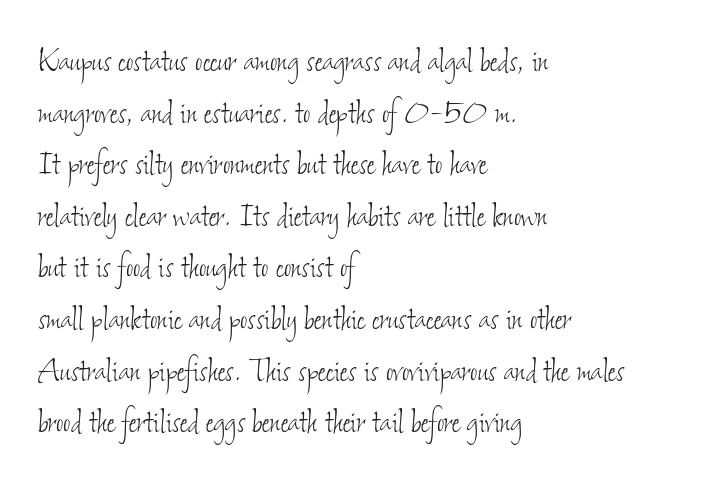
Bare-footed words on every line. Bold? No — there's no thickening of the strokes. Caption: standard tracking, unaltered. Spacing verdict: proportional, widths tailored to each character.
